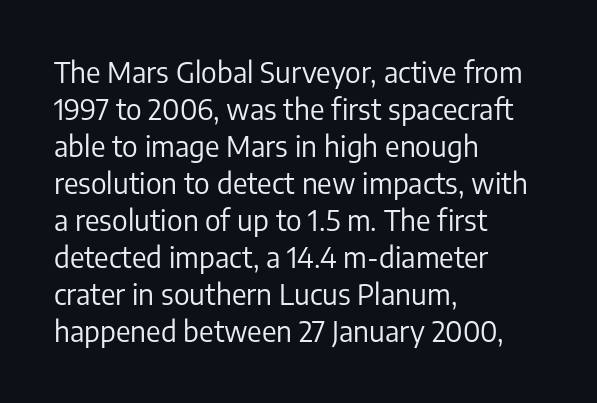
Q: Is the text bold? A: No.
Q: Is the text italic (slanted)? A: No, it is upright.
Q: Is the typeface a serif or a sans-serif typeface? A: Sans-serif.
Q: Is the text underlined? A: No.
Q: How is the paragraph aligned? A: Left-aligned.
Q: Is the spacing between letters normal or unusually wide? A: Normal.
Q: Is the spacing between lines tight, normal or loose? A: Normal.
Q: Width (condensed, normal, or wide)? A: Normal.
Q: Stroke contrast? A: Low.
Q: x-height? A: Medium.
Q: Monospaced? A: No.
